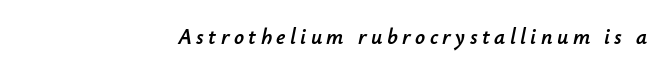
The image shows 22 px text type, italic (leaning right); set unusually wide letter spacing (+0.2 em), not underlined.
